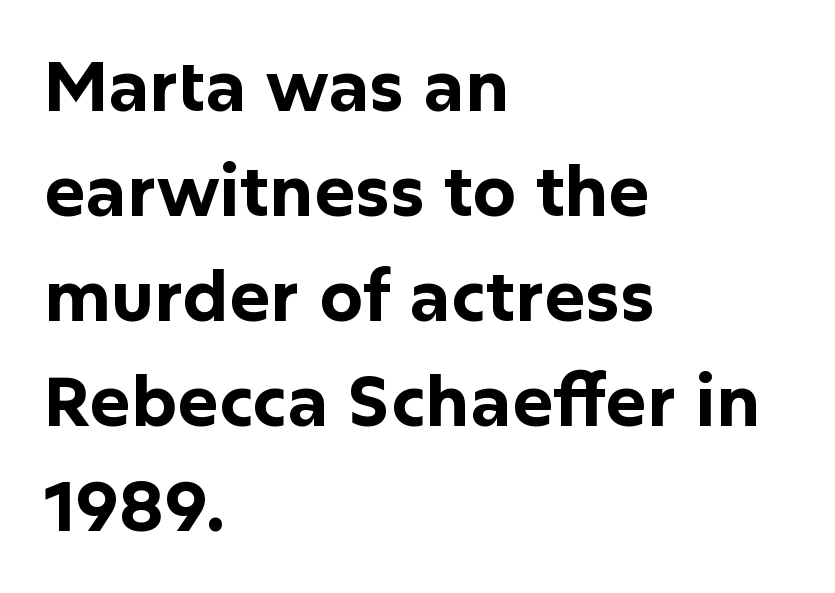
Q: Is the text bold? A: Yes.
Q: Is the text italic (slanted)? A: No, it is upright.
Q: Is the typeface a serif or a sans-serif typeface? A: Sans-serif.
Q: Is the text underlined? A: No.
Q: How is the paragraph aligned? A: Left-aligned.
Q: Is the spacing between letters normal or unusually wide? A: Normal.
Q: Is the spacing between lines tight, normal or loose? A: Normal.
Q: Width (condensed, normal, or wide)? A: Normal.
Q: Stroke contrast? A: Low.
Q: x-height? A: Medium.
Q: Monospaced? A: No.
